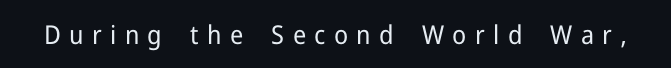
Lines of text with bare space underneath. Vertical stems look standard width or narrower in stroke. This sample uses expanded letter spacing, leaving extra air between glyphs. Quick note: not italic, upright.
